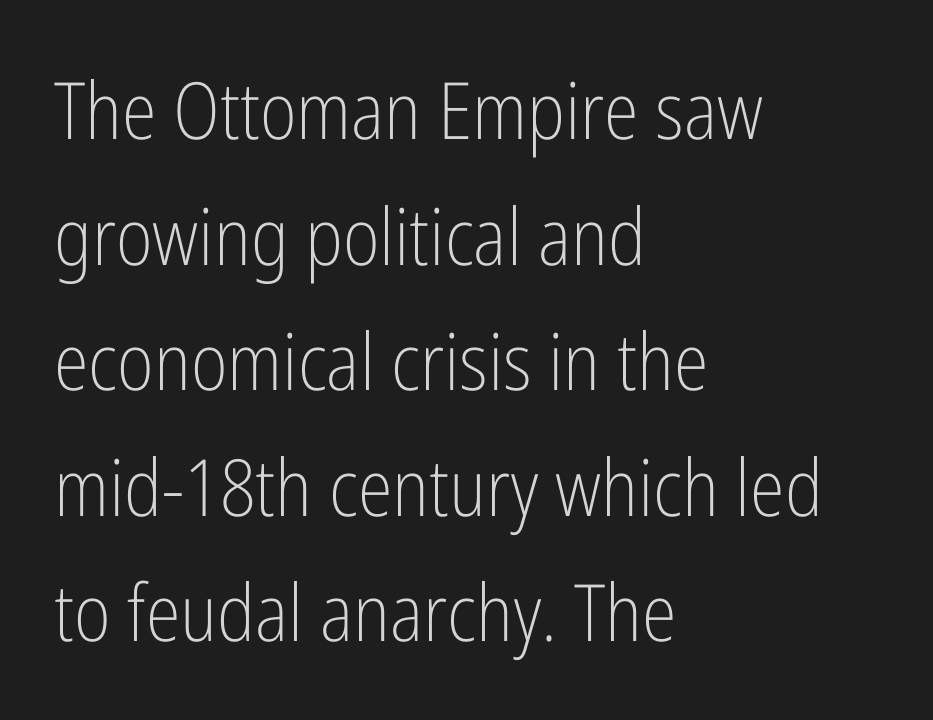
Q: Is the text bold? A: No.
Q: Is the text italic (slanted)? A: No, it is upright.
Q: Is the typeface a serif or a sans-serif typeface? A: Sans-serif.
Q: Is the text underlined? A: No.
Q: How is the paragraph aligned? A: Left-aligned.
Q: Is the spacing between letters normal or unusually wide? A: Normal.
Q: Is the spacing between lines tight, normal or loose? A: Normal.
Q: Width (condensed, normal, or wide)? A: Condensed.
Q: Stroke contrast? A: Low.
Q: x-height? A: Medium.
Q: Monospaced? A: No.
